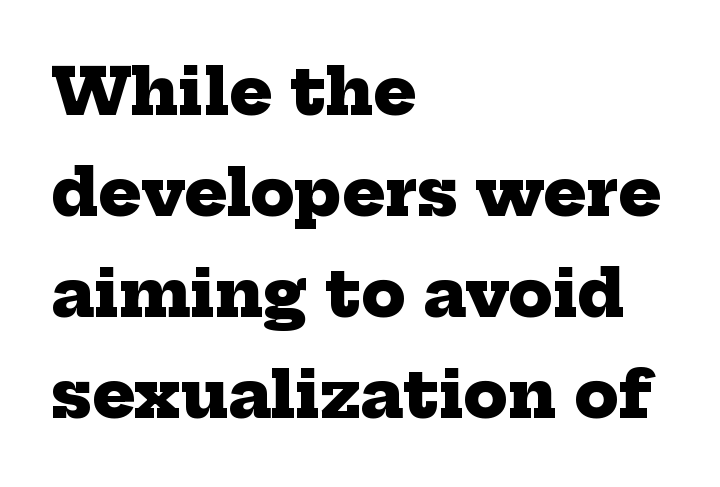
The image shows 64 px heavy serif type; set left-aligned, normal line spacing (1.58x), normal letter spacing, not underlined; low stroke contrast and a medium x-height.
